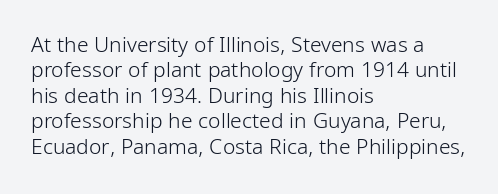
{"italic": "no", "bold": "no", "underline": "no", "align": "left", "line_spacing_ratio": 1.21, "letter_spacing": "normal", "letter_spacing_em": 0.0, "glyph_px": 21}
